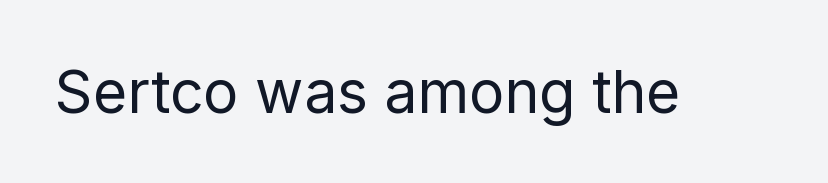
The image shows 59 px regular-weight sans-serif type, upright; set normal letter spacing, not underlined; low stroke contrast and a medium x-height.
